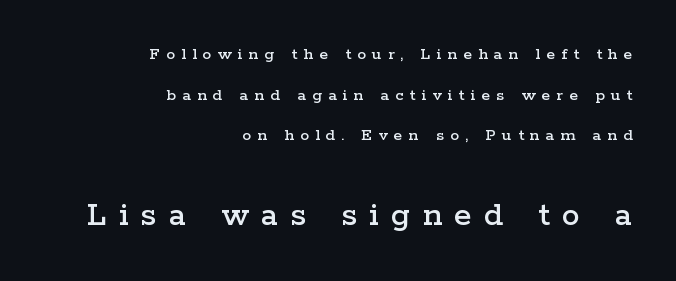
{"serif": "yes", "italic": "no", "width": "wide", "stroke_contrast": "low", "x_height": "medium", "monospaced": "no", "underline": "no", "align": "right", "line_spacing": "loose", "line_spacing_ratio": 2.26, "letter_spacing": "wide", "letter_spacing_em": 0.34, "larger_block": "second", "size_ratio": 2.0, "glyph_px": 36}
